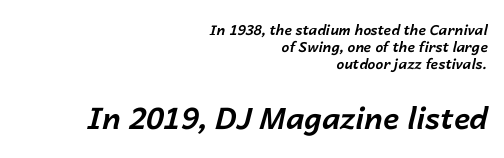
{"italic": "yes", "lean": "right", "slant_degrees": 14, "bold": "yes", "weight": "bold", "width": "normal", "stroke_contrast": "low", "x_height": "medium", "monospaced": "no", "underline": "no", "align": "right", "line_spacing_ratio": 1.21, "letter_spacing": "normal", "letter_spacing_em": 0.0, "larger_block": "second", "size_ratio": 2.14, "glyph_px": 30}
